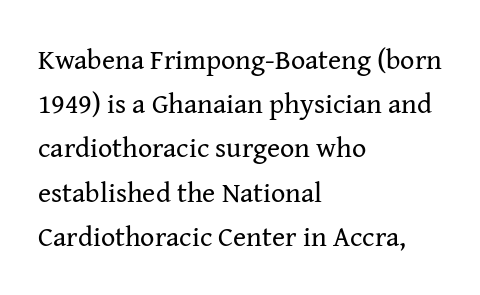
{"serif": "yes", "italic": "no", "bold": "no", "weight": "regular", "width": "normal", "stroke_contrast": "medium", "x_height": "medium", "monospaced": "no", "underline": "no", "align": "left", "line_spacing": "normal", "line_spacing_ratio": 1.58, "letter_spacing": "normal", "letter_spacing_em": 0.0, "glyph_px": 28}
